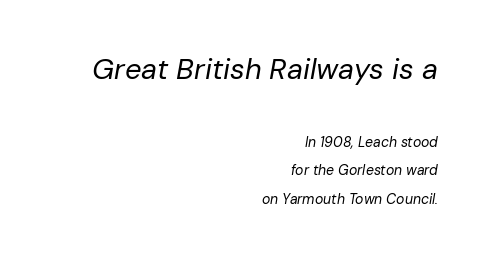
Q: Is the text bold? A: No.
Q: Is the text italic (slanted)? A: Yes, it leans right by about 10 degrees.
Q: Is the text underlined? A: No.
Q: How is the paragraph aligned? A: Right-aligned.
Q: Is the spacing between letters normal or unusually wide? A: Normal.
Q: Is the spacing between lines tight, normal or loose? A: Loose.
Q: Which block of text is set in a larger size, the first (top) or the second (bottom)? A: The first (top) one.
Q: Width (condensed, normal, or wide)? A: Normal.
Q: Stroke contrast? A: Low.
Q: x-height? A: Medium.
Q: Monospaced? A: No.
